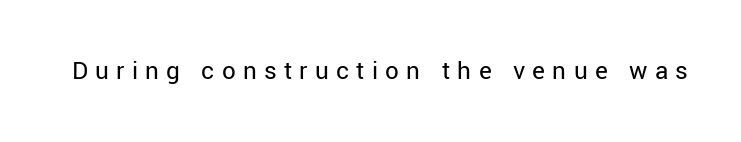
Q: Is the text bold? A: No.
Q: Is the text italic (slanted)? A: No, it is upright.
Q: Is the text underlined? A: No.
Q: Is the spacing between letters normal or unusually wide? A: Unusually wide.
